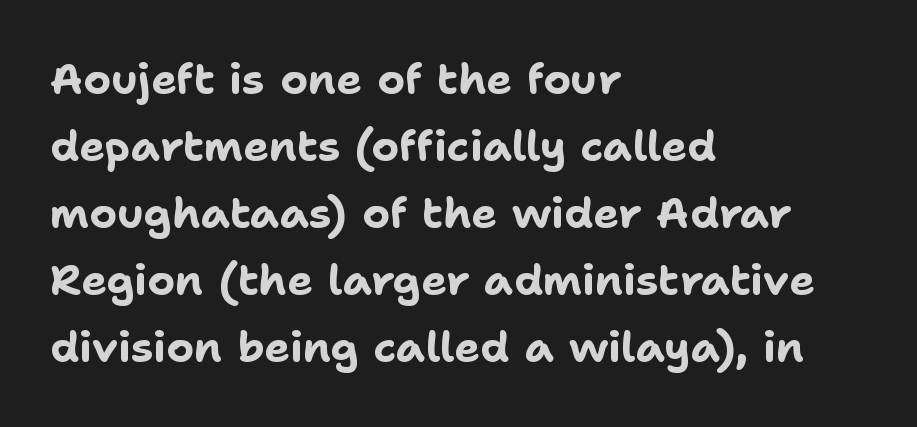
The image shows 43 px bold sans-serif type, upright; set left-aligned, normal line spacing (1.56x), normal letter spacing, not underlined; low stroke contrast and a medium x-height.
